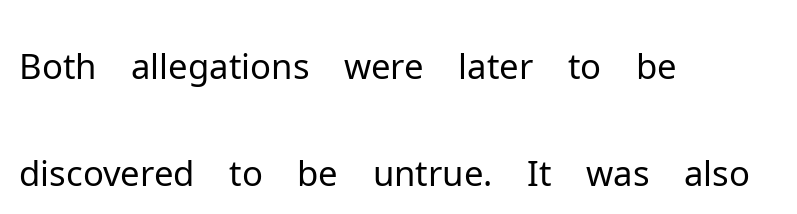
{"serif": "no", "italic": "no", "bold": "no", "weight": "light", "width": "normal", "stroke_contrast": "low", "x_height": "medium", "monospaced": "no", "underline": "no", "align": "left", "line_spacing": "normal", "line_spacing_ratio": 1.51, "letter_spacing": "normal", "letter_spacing_em": 0.0, "glyph_px": 71}
